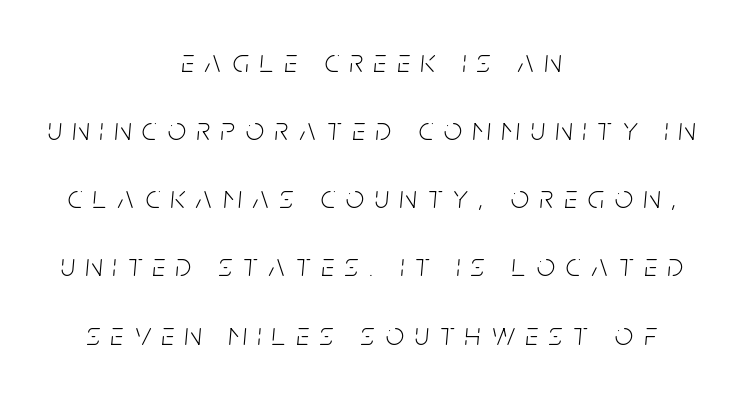
The characters are drawn with everyday or finer stroke widths. Whoever set this chose breathing room over compactness in the vertical rhythm. Looking at the ascenders, they clearly lean. This rendering widens character spacing well past its baseline value.
